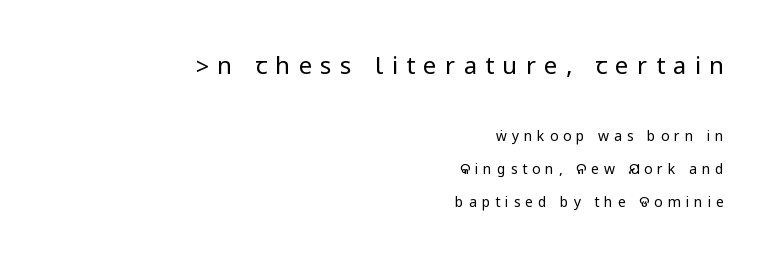
The string is rendered with underlining switched off. Typeset ragged left — the right edge is the straight one. The letters stand straight up with perfectly vertical stems. Reading top to bottom, the characters get smaller at the block break.
